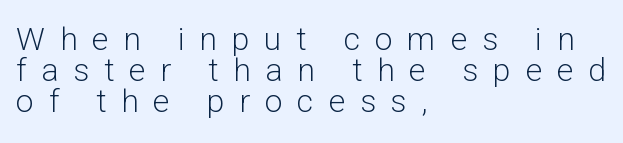
The image shows 32 px light sans-serif type, upright; set left-aligned, tight line spacing (0.97x), unusually wide letter spacing (+0.46 em), not underlined; low stroke contrast and a medium x-height.
